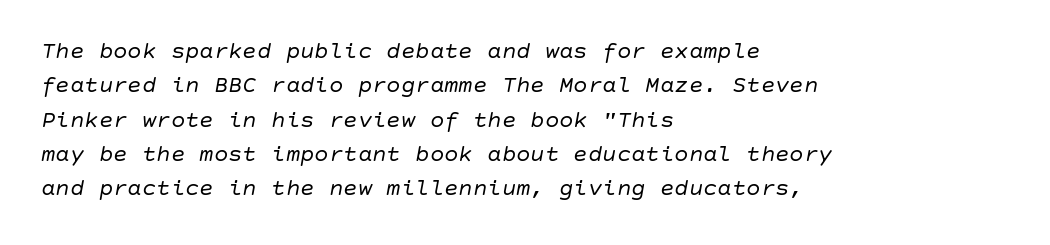
The image shows 24 px text type, italic (leaning right); set left-aligned, normal line spacing (1.43x), normal letter spacing, not underlined.
